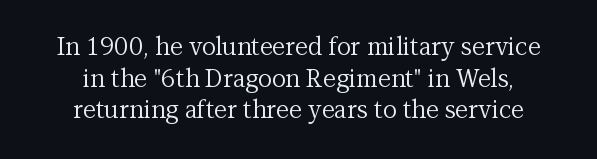
Q: Is the text bold? A: No.
Q: Is the text italic (slanted)? A: No, it is upright.
Q: Is the text underlined? A: No.
Q: Is the spacing between letters normal or unusually wide? A: Normal.
Q: Is the spacing between lines tight, normal or loose? A: Normal.
